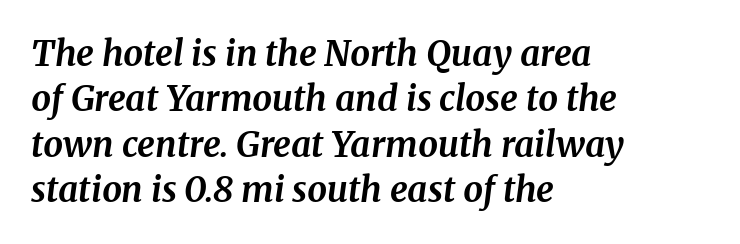
The image shows 35 px bold serif type, italic (leaning right); set left-aligned, normal line spacing (1.3x), normal letter spacing, not underlined; medium stroke contrast and a medium x-height.
